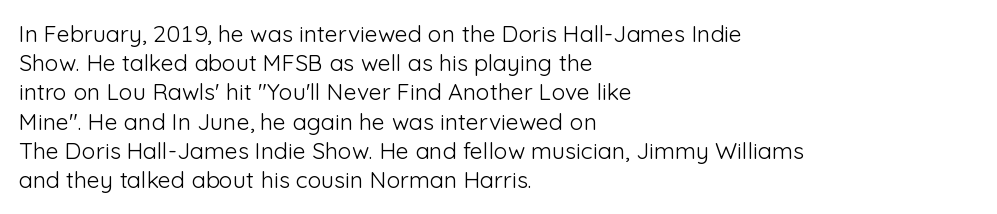
The image shows 23 px text type, upright; set left-aligned, normal line spacing (1.27x), normal letter spacing, not underlined.
